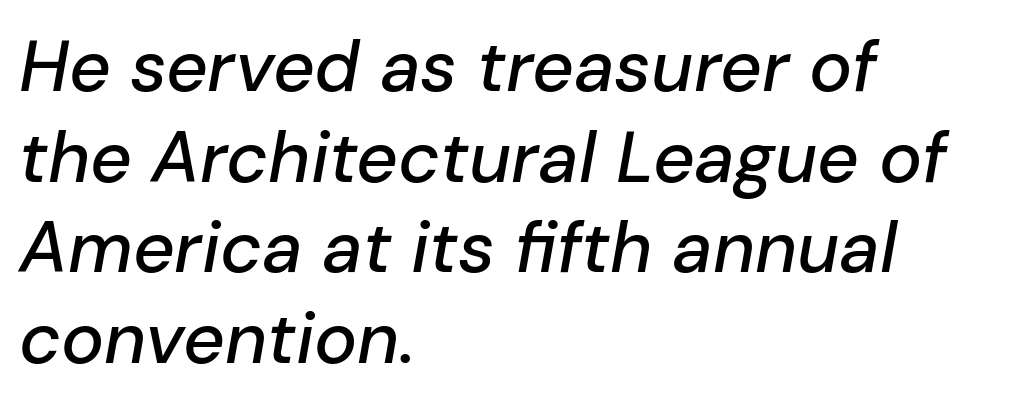
Q: Is the text italic (slanted)? A: Yes, it leans right by about 10 degrees.
Q: Is the text underlined? A: No.
Q: How is the paragraph aligned? A: Left-aligned.
Q: Is the spacing between letters normal or unusually wide? A: Normal.
Q: Is the spacing between lines tight, normal or loose? A: Normal.
Q: Width (condensed, normal, or wide)? A: Normal.
Q: Stroke contrast? A: Low.
Q: x-height? A: Medium.
Q: Monospaced? A: No.
